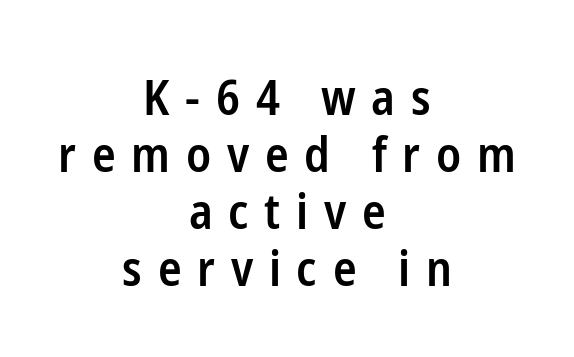
The image shows 49 px semibold, condensed sans-serif type, upright; set centered, line spacing 1.16x, unusually wide letter spacing (+0.32 em), not underlined; low stroke contrast and a medium x-height.
